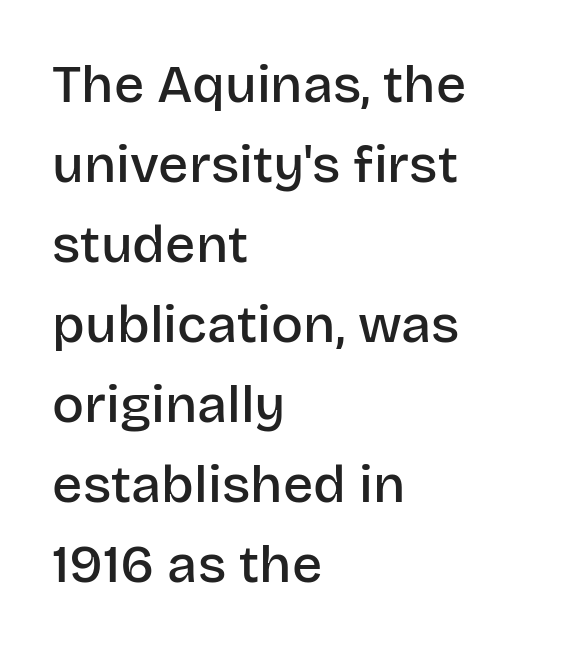
Typeset ragged right — the left edge is the straight one. The passage shown is semibold, sitting just below true bold. Glance below the letters and you will spot only blank space. The face used here is a sans, in the tradition of grotesques and geometrics. This sample has the flowing, uneven cadence of proportional lettering.
